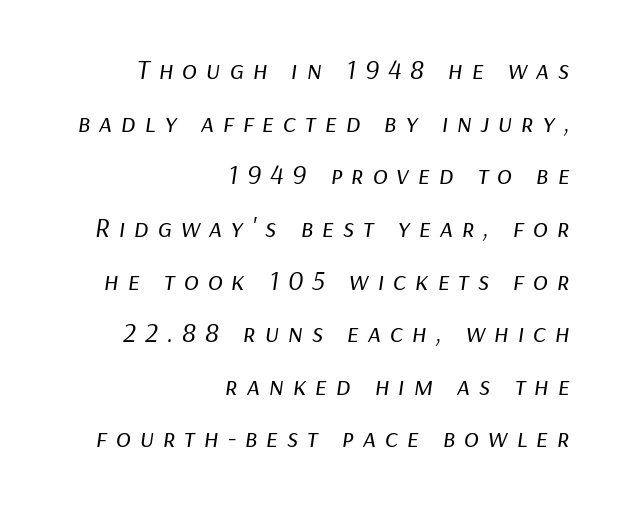
The image shows 28 px regular-weight type, italic (leaning right); set right-aligned, line spacing 1.88x, unusually wide letter spacing (+0.31 em), not underlined; low stroke contrast and a medium x-height.
